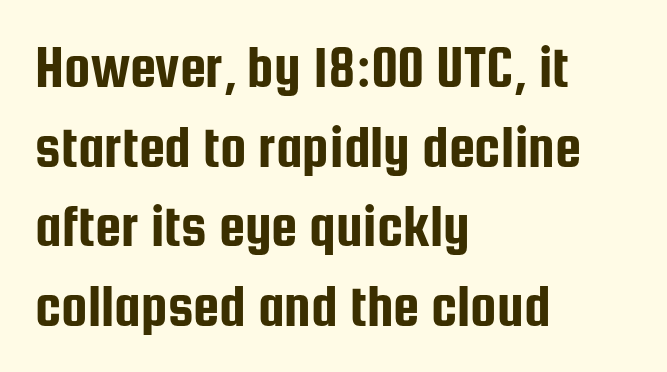
Q: Is the text italic (slanted)? A: No, it is upright.
Q: Is the typeface a serif or a sans-serif typeface? A: Sans-serif.
Q: Is the text underlined? A: No.
Q: How is the paragraph aligned? A: Left-aligned.
Q: Is the spacing between letters normal or unusually wide? A: Normal.
Q: Is the spacing between lines tight, normal or loose? A: Normal.
Q: Width (condensed, normal, or wide)? A: Condensed.
Q: Stroke contrast? A: Low.
Q: x-height? A: Medium.
Q: Monospaced? A: No.
